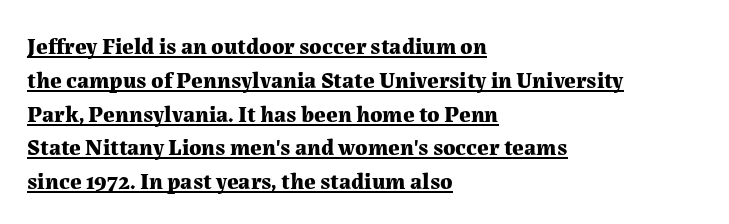
The image shows 23 px bold type, upright; set left-aligned, normal line spacing (1.47x), normal letter spacing, underlined.
